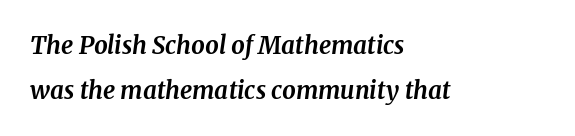
What weight is shown? A full bold with thick strokes. One-word summary of the alignment: left. The area under the type is left untouched. Caption: standard tracking, unaltered.
